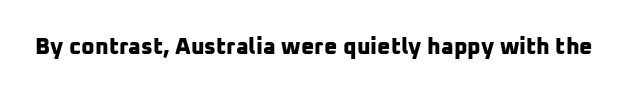
Compared with typical body copy, the letter spacing here is the same. A bare baseline throughout the passage. Chunky letters — that's bold for sure.
